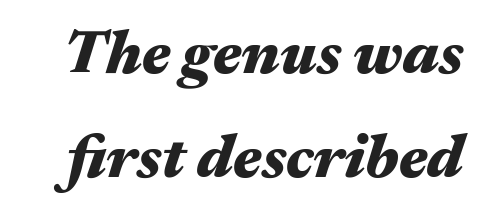
The image shows 61 px heavy, wide type, italic (leaning right); set normal line spacing (1.7x), normal letter spacing, not underlined; medium stroke contrast and a medium x-height.
